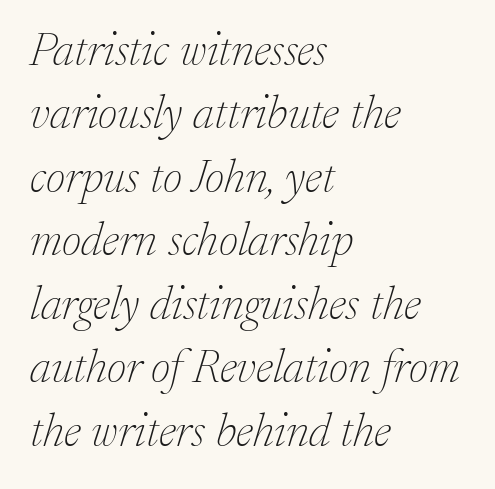
Q: Is the text bold? A: No.
Q: Is the text italic (slanted)? A: Yes, it leans right by about 17 degrees.
Q: Is the typeface a serif or a sans-serif typeface? A: Serif.
Q: Is the text underlined? A: No.
Q: How is the paragraph aligned? A: Left-aligned.
Q: Is the spacing between letters normal or unusually wide? A: Normal.
Q: Is the spacing between lines tight, normal or loose? A: Normal.
Q: Width (condensed, normal, or wide)? A: Normal.
Q: Stroke contrast? A: Low.
Q: x-height? A: Medium.
Q: Monospaced? A: No.
